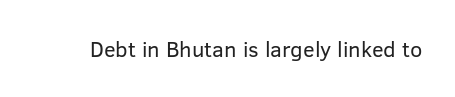
The image shows 22 px text type, upright; set normal letter spacing, not underlined.
